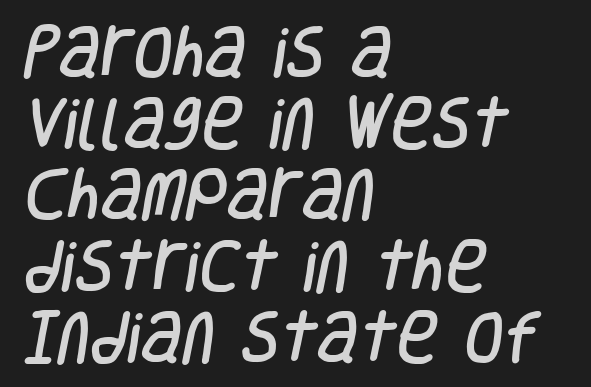
Q: Is the typeface a serif or a sans-serif typeface? A: Sans-serif.
Q: Is the text underlined? A: No.
Q: How is the paragraph aligned? A: Left-aligned.
Q: Is the spacing between letters normal or unusually wide? A: Normal.
Q: Is the spacing between lines tight, normal or loose? A: Normal.
Q: Width (condensed, normal, or wide)? A: Condensed.
Q: Stroke contrast? A: Low.
Q: x-height? A: Large.
Q: Monospaced? A: No.
